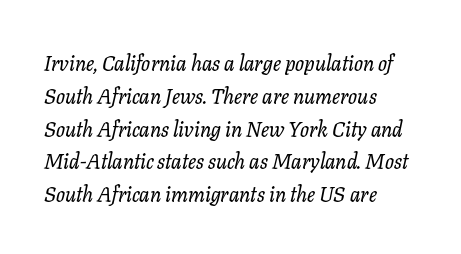
Q: Is the text italic (slanted)? A: Yes, it leans right by about 11 degrees.
Q: Is the text underlined? A: No.
Q: How is the paragraph aligned? A: Left-aligned.
Q: Is the spacing between letters normal or unusually wide? A: Normal.
Q: Is the spacing between lines tight, normal or loose? A: Normal.
